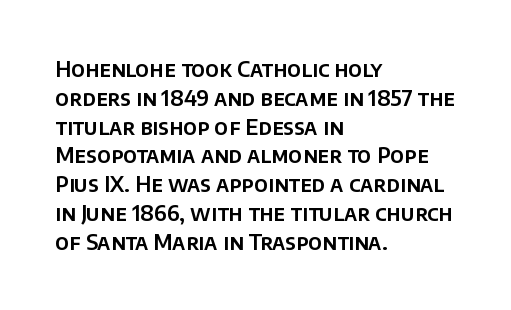
{"italic": "no", "underline": "no", "align": "left", "line_spacing": "normal", "line_spacing_ratio": 1.37, "letter_spacing": "normal", "letter_spacing_em": 0.0, "glyph_px": 21}
